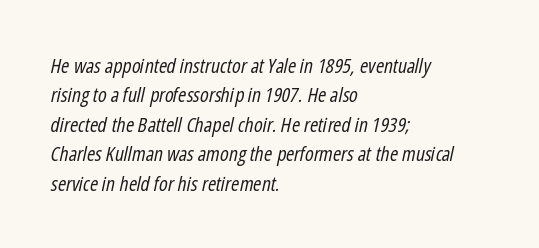
Q: Is the text bold? A: No.
Q: Is the text italic (slanted)? A: Yes, it leans right by about 12 degrees.
Q: Is the text underlined? A: No.
Q: How is the paragraph aligned? A: Left-aligned.
Q: Is the spacing between letters normal or unusually wide? A: Normal.
Q: Is the spacing between lines tight, normal or loose? A: Normal.
